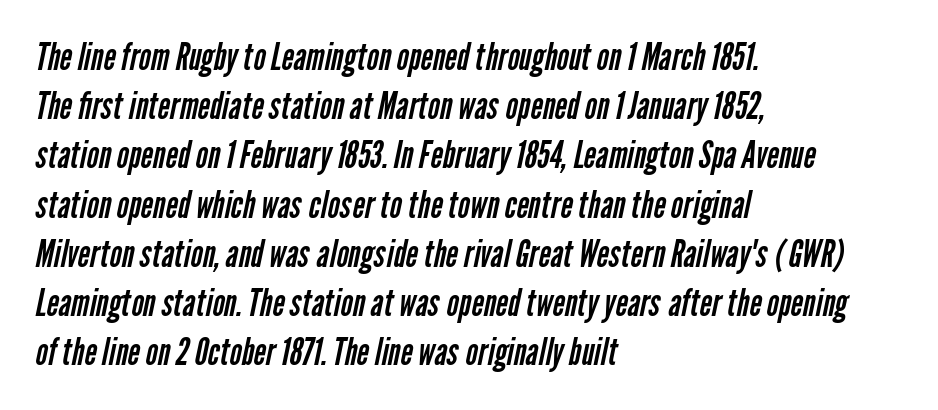
The image shows 37 px regular-weight, condensed sans-serif type; set left-aligned, normal line spacing (1.33x), normal letter spacing, not underlined; low stroke contrast and a medium x-height.
